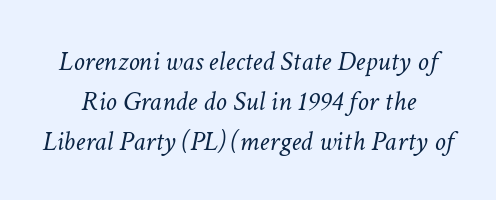
{"italic": "yes", "lean": "right", "slant_degrees": 11, "bold": "no", "weight": "light", "width": "normal", "stroke_contrast": "low", "x_height": "medium", "monospaced": "no", "underline": "no", "line_spacing": "normal", "line_spacing_ratio": 1.43, "letter_spacing": "normal", "letter_spacing_em": 0.0, "glyph_px": 28}
